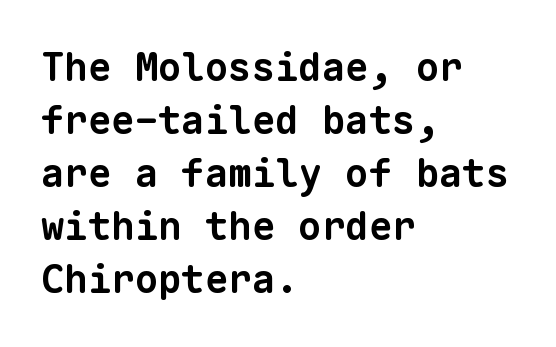
Normally led — the rows are evenly, conventionally spaced. Examine the stroke ends and you'll find no serifs. The letterforms sit shoulder to shoulder at normal distance. The string is rendered with underlining switched off.
